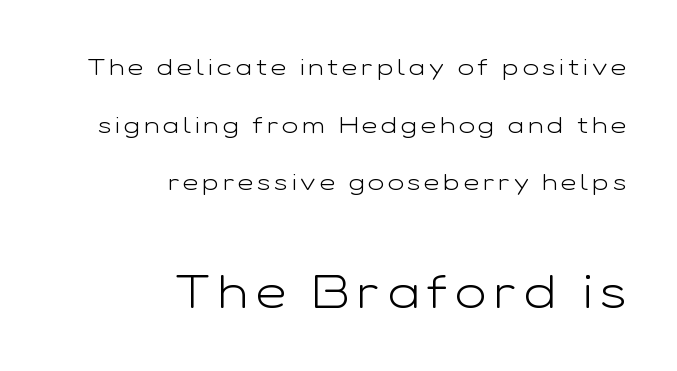
Q: Is the text bold? A: No.
Q: Is the text italic (slanted)? A: No, it is upright.
Q: Is the typeface a serif or a sans-serif typeface? A: Sans-serif.
Q: Is the text underlined? A: No.
Q: How is the paragraph aligned? A: Right-aligned.
Q: Is the spacing between lines tight, normal or loose? A: Loose.
Q: Which block of text is set in a larger size, the first (top) or the second (bottom)? A: The second (bottom) one.
Q: Width (condensed, normal, or wide)? A: Wide.
Q: Stroke contrast? A: Low.
Q: x-height? A: Medium.
Q: Monospaced? A: No.
